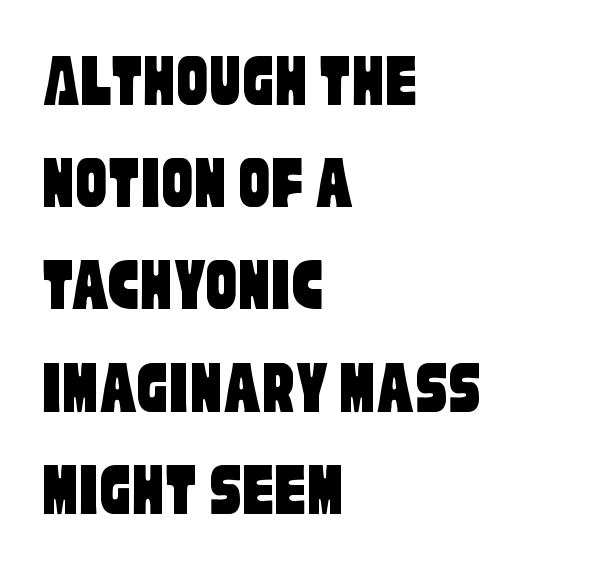
Characters follow at the spacing the type designer built in. Plain, unruled lines of type. Looks like regular typesetting: each glyph gets only the width it needs. Typeset ragged right — the left edge is the straight one. Quick note: interline space is typical.
